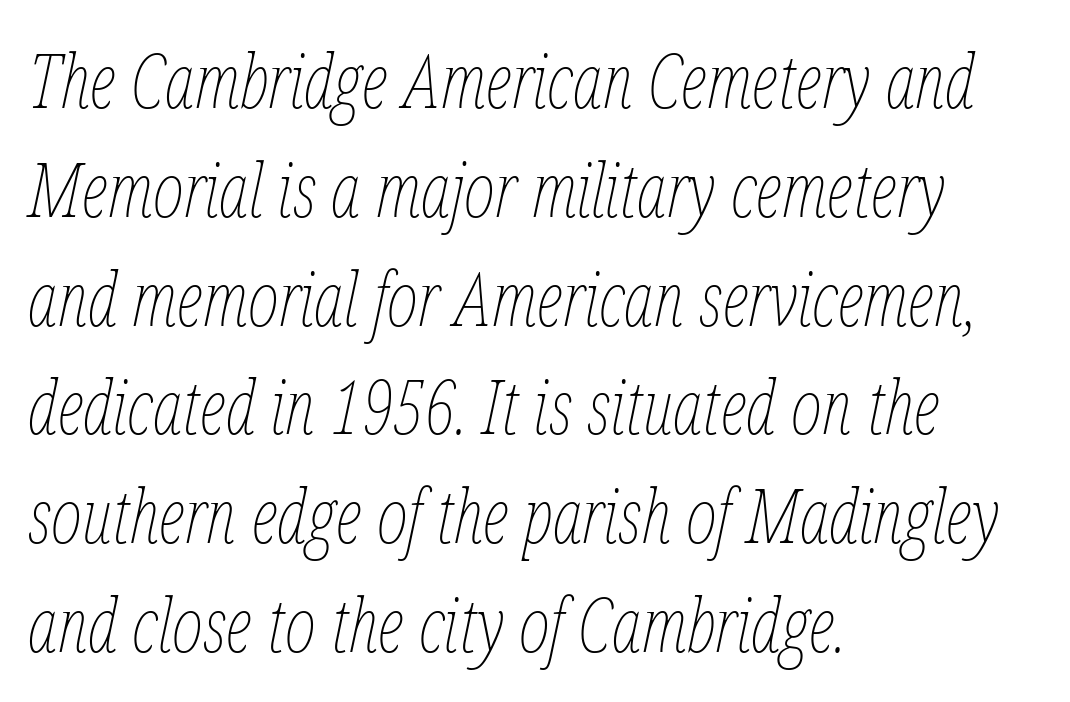
If you drew a ruler down the left edge, every line would touch it. The typography opts for an oblique posture over an upright one. Plain, unruled lines of type. The passage shown is typed in a proportional face where columns would drift.
